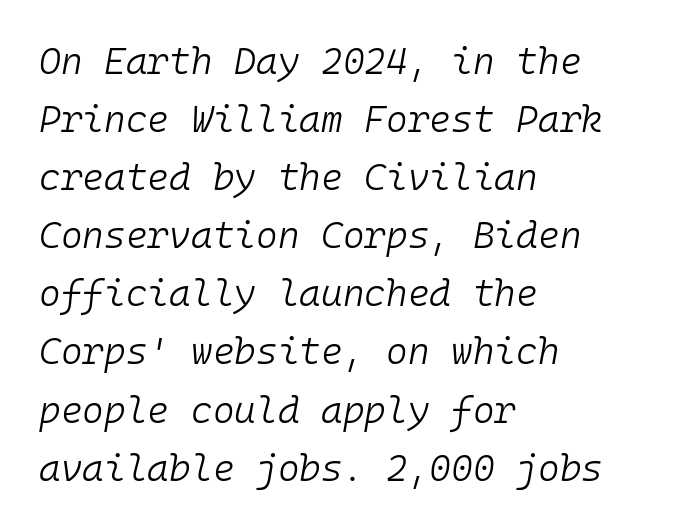
The strokes carry an ordinary text weight at most. Is there much room between lines? A standard amount, neither cramped nor airy. This rendering features lettering with no underline. Default kerning and tracking; the words read as compact shapes. Looks like terminal output: every glyph gets an equal slot.
